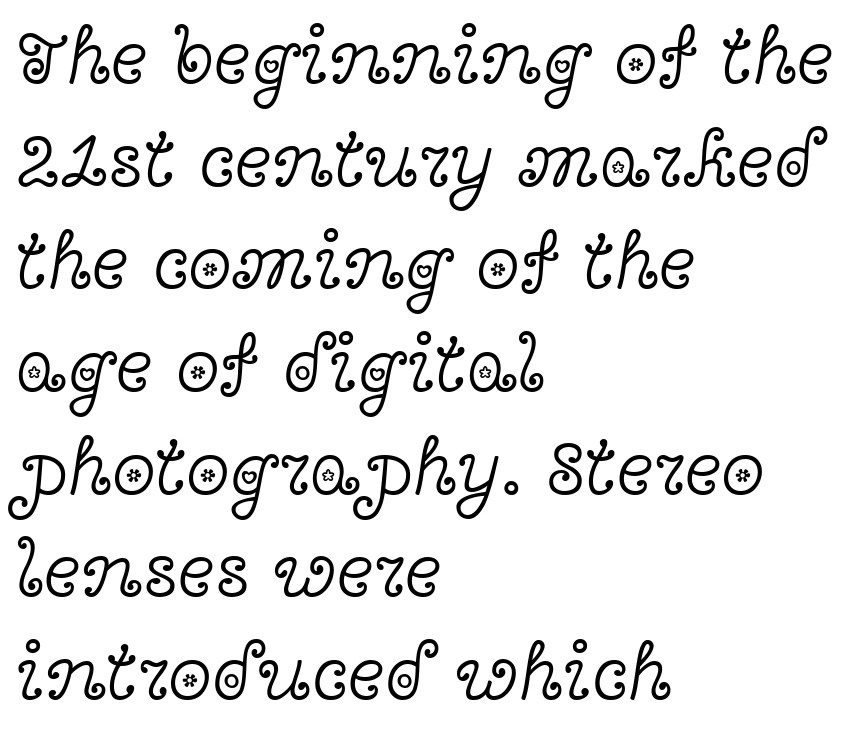
Type style note: has serifs. Compared with typical body copy, the letter spacing here is the same. Glance below the letters and you will spot only blank space. Does the leading feel generous? No, just average. Compared with a typical body face, this is equally light or lighter still.
